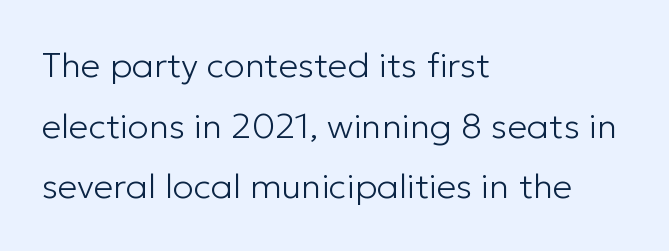
Q: Is the text bold? A: No.
Q: Is the text italic (slanted)? A: No, it is upright.
Q: Is the typeface a serif or a sans-serif typeface? A: Sans-serif.
Q: Is the text underlined? A: No.
Q: How is the paragraph aligned? A: Left-aligned.
Q: Is the spacing between letters normal or unusually wide? A: Normal.
Q: Width (condensed, normal, or wide)? A: Normal.
Q: Stroke contrast? A: Low.
Q: x-height? A: Medium.
Q: Monospaced? A: No.
